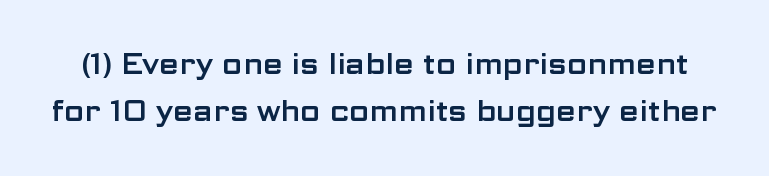
{"serif": "no", "italic": "no", "width": "wide", "stroke_contrast": "low", "x_height": "medium", "monospaced": "no", "underline": "no", "line_spacing": "normal", "line_spacing_ratio": 1.63, "letter_spacing": "normal", "letter_spacing_em": 0.0, "glyph_px": 29}
